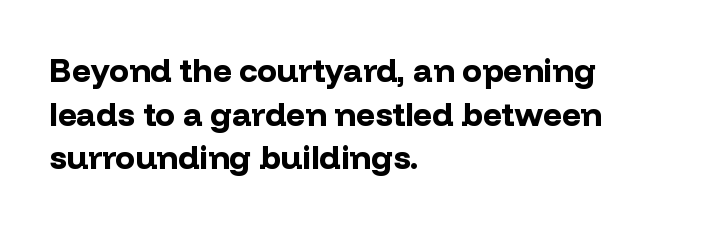
Q: Is the text bold? A: Yes.
Q: Is the text italic (slanted)? A: No, it is upright.
Q: Is the typeface a serif or a sans-serif typeface? A: Sans-serif.
Q: Is the text underlined? A: No.
Q: How is the paragraph aligned? A: Left-aligned.
Q: Is the spacing between letters normal or unusually wide? A: Normal.
Q: Is the spacing between lines tight, normal or loose? A: Normal.
Q: Width (condensed, normal, or wide)? A: Normal.
Q: Stroke contrast? A: Low.
Q: x-height? A: Medium.
Q: Monospaced? A: No.
